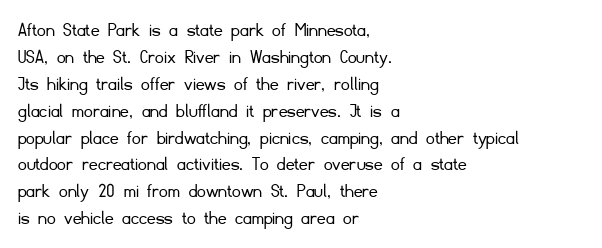
These lines keep a tight, regular rhythm from letter to letter. The rows are spaced the way most documents space them. Nothing heavy about these letters — not bold at all. A roman cut, with each character standing at attention. Check under the words: just untouched page. All the whitespace from short lines collects on the right.
